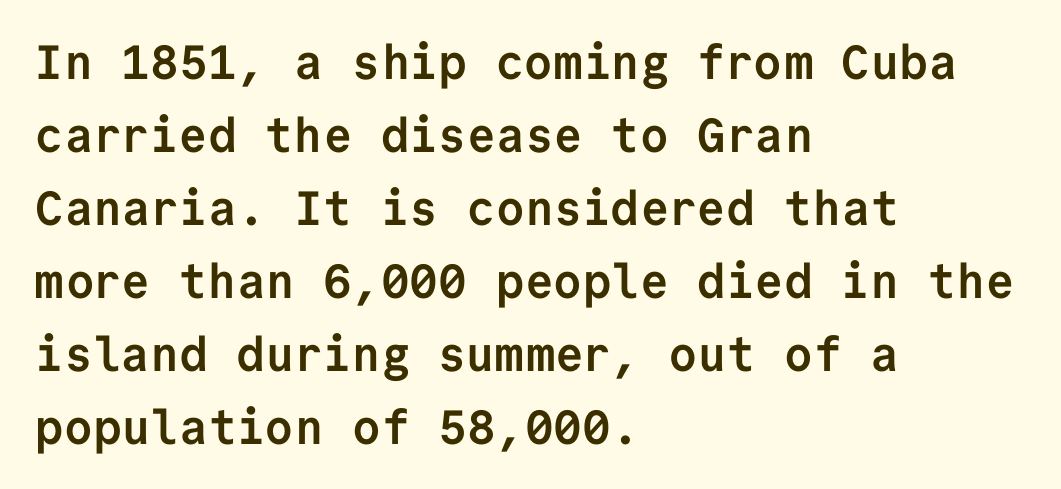
Q: Is the text bold? A: Yes.
Q: Is the text italic (slanted)? A: No, it is upright.
Q: Is the typeface a serif or a sans-serif typeface? A: Sans-serif.
Q: Is the text underlined? A: No.
Q: How is the paragraph aligned? A: Left-aligned.
Q: Is the spacing between letters normal or unusually wide? A: Normal.
Q: Is the spacing between lines tight, normal or loose? A: Normal.
Q: Width (condensed, normal, or wide)? A: Normal.
Q: Stroke contrast? A: Low.
Q: x-height? A: Medium.
Q: Monospaced? A: Yes.
